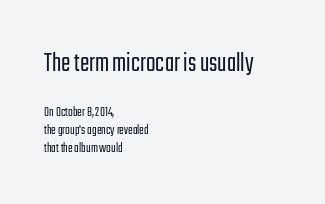
Q: Is the text bold? A: No.
Q: Is the text italic (slanted)? A: No, it is upright.
Q: Is the typeface a serif or a sans-serif typeface? A: Sans-serif.
Q: Is the text underlined? A: No.
Q: How is the paragraph aligned? A: Left-aligned.
Q: Is the spacing between letters normal or unusually wide? A: Normal.
Q: Is the spacing between lines tight, normal or loose? A: Normal.
Q: Which block of text is set in a larger size, the first (top) or the second (bottom)? A: The first (top) one.
Q: Width (condensed, normal, or wide)? A: Condensed.
Q: Stroke contrast? A: Low.
Q: x-height? A: Medium.
Q: Monospaced? A: No.
